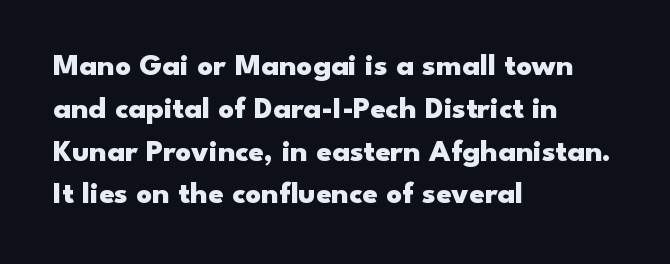
Q: Is the text bold? A: Yes.
Q: Is the text italic (slanted)? A: No, it is upright.
Q: Is the typeface a serif or a sans-serif typeface? A: Sans-serif.
Q: Is the text underlined? A: No.
Q: How is the paragraph aligned? A: Left-aligned.
Q: Is the spacing between letters normal or unusually wide? A: Normal.
Q: Is the spacing between lines tight, normal or loose? A: Normal.
Q: Width (condensed, normal, or wide)? A: Wide.
Q: Stroke contrast? A: Low.
Q: x-height? A: Small.
Q: Monospaced? A: No.
